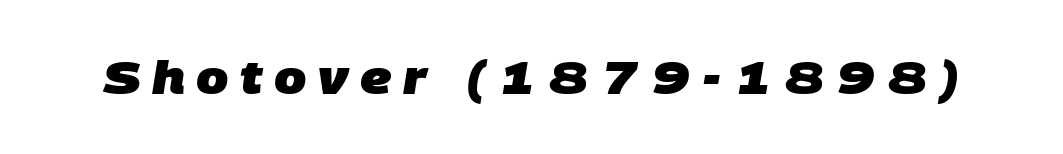
Loose tracking; the words dissolve into strings of separated letters. Is this a fixed-width face? No — the glyphs have proportional, varying widths. Has an underline been added? It has not. Serifs: no, the terminals of the letterforms are clean. Thick stems and heavy bowls — unmistakably bold.
